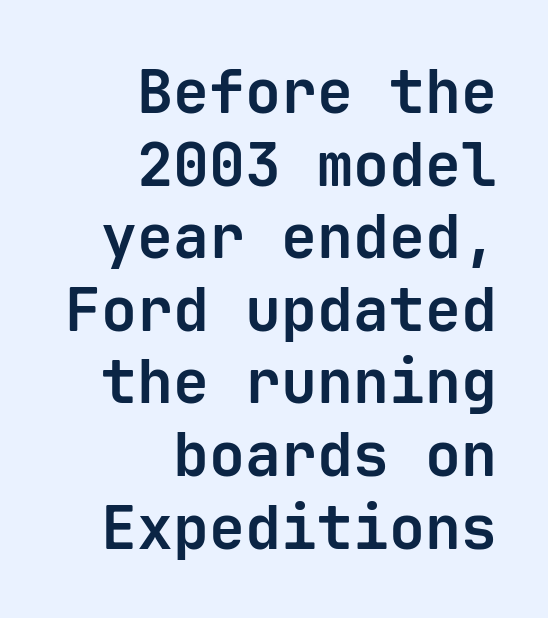
{"serif": "no", "italic": "no", "bold": "yes", "weight": "bold", "width": "normal", "stroke_contrast": "low", "x_height": "medium", "monospaced": "yes", "underline": "no", "align": "right", "line_spacing_ratio": 1.21, "letter_spacing": "normal", "letter_spacing_em": 0.0, "glyph_px": 60}
